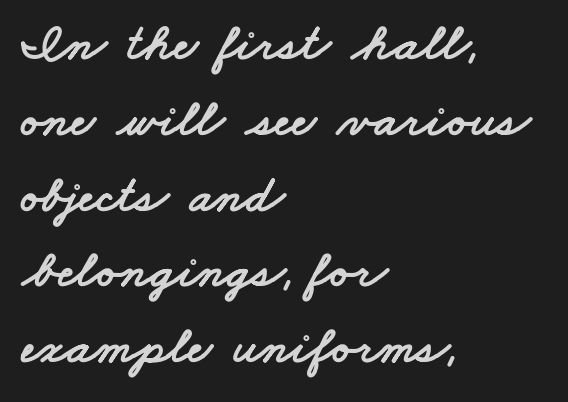
Q: Is the typeface a serif or a sans-serif typeface? A: Sans-serif.
Q: Is the text underlined? A: No.
Q: How is the paragraph aligned? A: Left-aligned.
Q: Is the spacing between letters normal or unusually wide? A: Normal.
Q: Is the spacing between lines tight, normal or loose? A: Normal.
Q: Width (condensed, normal, or wide)? A: Wide.
Q: Stroke contrast? A: Low.
Q: x-height? A: Small.
Q: Monospaced? A: No.
